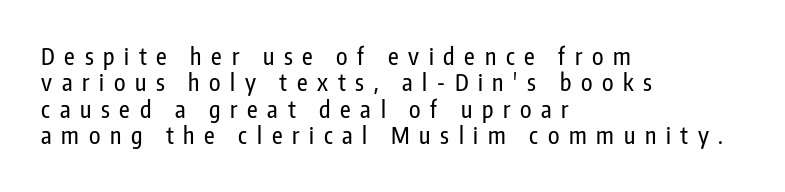
{"italic": "no", "underline": "no", "align": "left", "line_spacing": "tight", "line_spacing_ratio": 1.15, "letter_spacing": "wide", "letter_spacing_em": 0.42, "glyph_px": 23}
